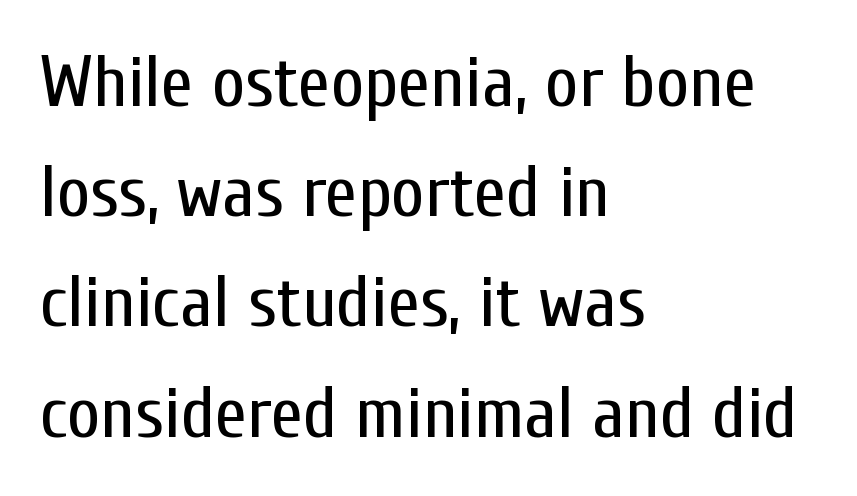
{"serif": "no", "italic": "no", "bold": "no", "weight": "regular", "width": "condensed", "stroke_contrast": "low", "x_height": "medium", "monospaced": "no", "underline": "no", "align": "left", "line_spacing": "normal", "line_spacing_ratio": 1.51, "letter_spacing": "normal", "letter_spacing_em": 0.0, "glyph_px": 73}
